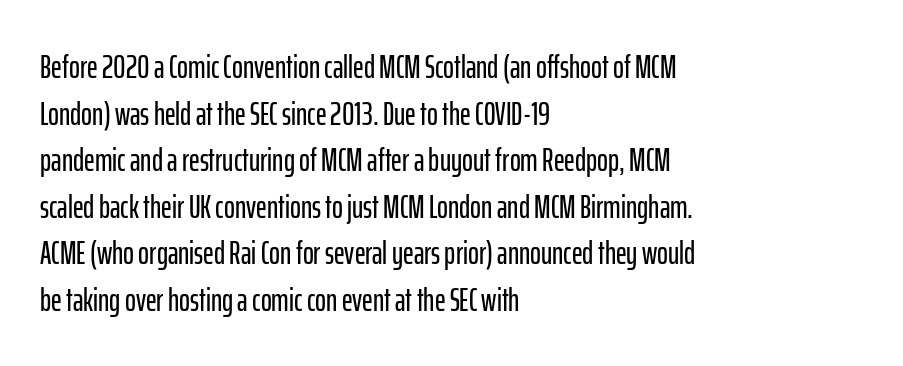
The lettering stays uniformly vertical, giving the passage a roman look. Does the copy run flush right? No — it runs flush left. Spacing between characters is what you'd get straight out of the box. Just letters on the line, the space beneath them empty.
